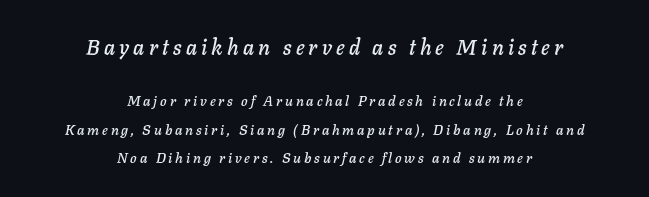
Q: Is the text italic (slanted)? A: Yes, it leans right by about 11 degrees.
Q: Is the text underlined? A: No.
Q: How is the paragraph aligned? A: Centered.
Q: Is the spacing between letters normal or unusually wide? A: Unusually wide.
Q: Is the spacing between lines tight, normal or loose? A: Loose.
Q: Which block of text is set in a larger size, the first (top) or the second (bottom)? A: The first (top) one.
